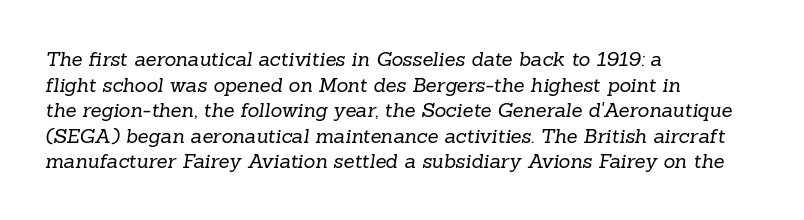
Q: Is the text bold? A: No.
Q: Is the text underlined? A: No.
Q: How is the paragraph aligned? A: Left-aligned.
Q: Is the spacing between letters normal or unusually wide? A: Normal.
Q: Is the spacing between lines tight, normal or loose? A: Normal.
